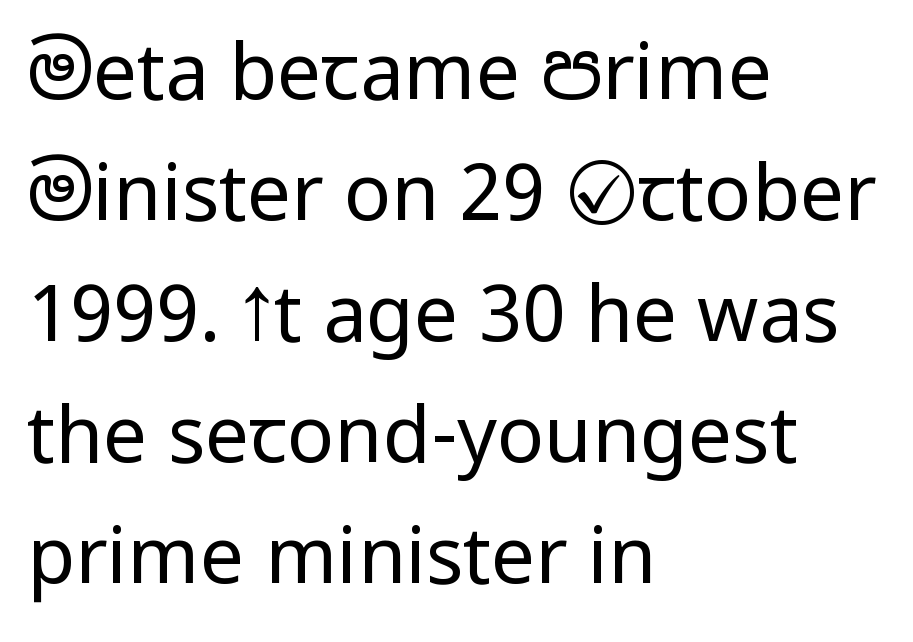
The image shows 78 px regular-weight, condensed sans-serif type, upright; set left-aligned, normal line spacing (1.55x), normal letter spacing, not underlined; low stroke contrast and a large x-height.
